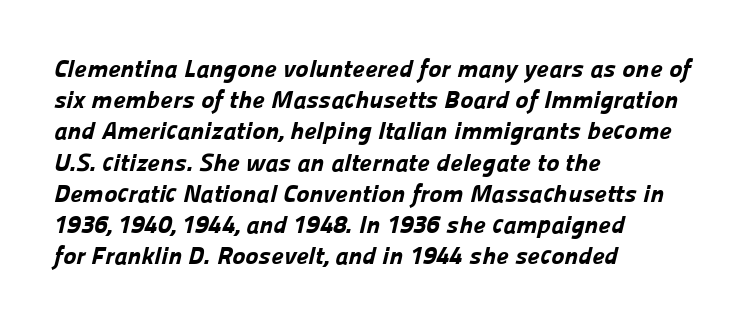
Horizontal alignment here is leftward, the default for most running prose. Rows of type keep a routine distance in the vertical direction. Bare-footed words on every line. Nothing unusual about the tracking: characters are spaced as the font intends.
